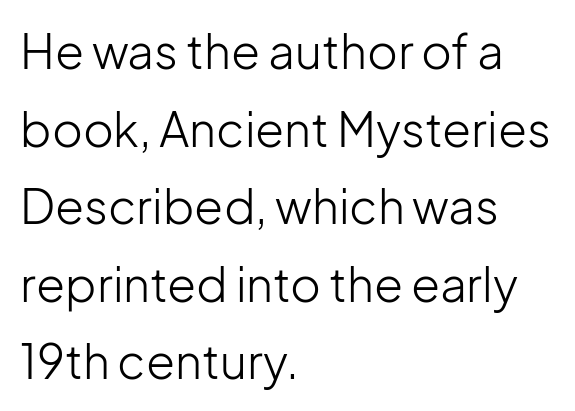
Observe the absence of serifs on each vertical stroke in this sample. The passage shown is typed in a proportional face where columns would drift. Rendered with straight, roman letterforms. Students, observe: this is what conventionally led text looks like. The weight tops out at a normal text grade.
